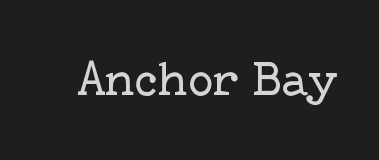
Q: Is the text bold? A: No.
Q: Is the text italic (slanted)? A: No, it is upright.
Q: Is the typeface a serif or a sans-serif typeface? A: Serif.
Q: Is the text underlined? A: No.
Q: Is the spacing between letters normal or unusually wide? A: Normal.
Q: Width (condensed, normal, or wide)? A: Normal.
Q: Stroke contrast? A: Low.
Q: x-height? A: Medium.
